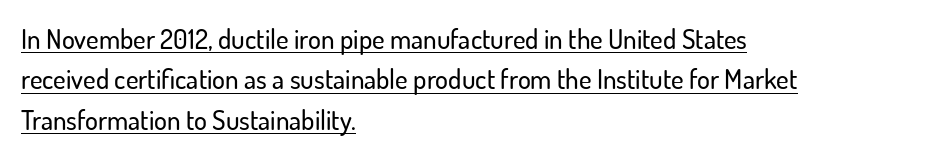
Compared with a centered layout, this one pins lines to the left instead. Ascenders rise straight up at ninety degrees. Check the space under the baseline: a stroke is drawn there. Reading down the column, the eye jumps a familiar distance to each next line.
